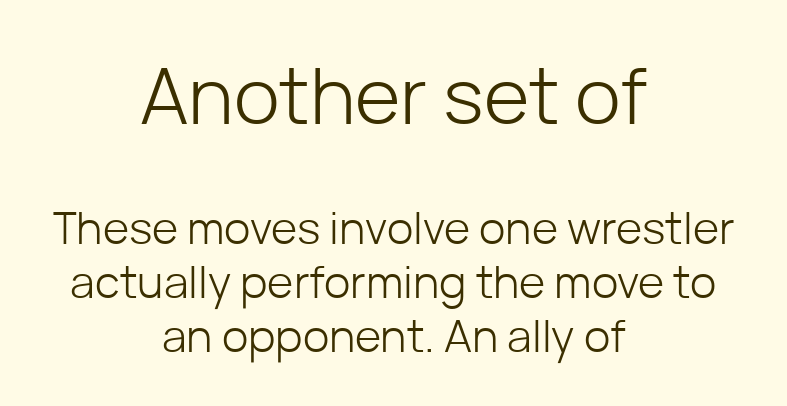
Ordinary non-slanted type is in use. The paragraph shown floats in the horizontal middle. A typesetter would label this face a sans. This rendering leaves character spacing at its baseline value. This rendering features lettering with no underline.
